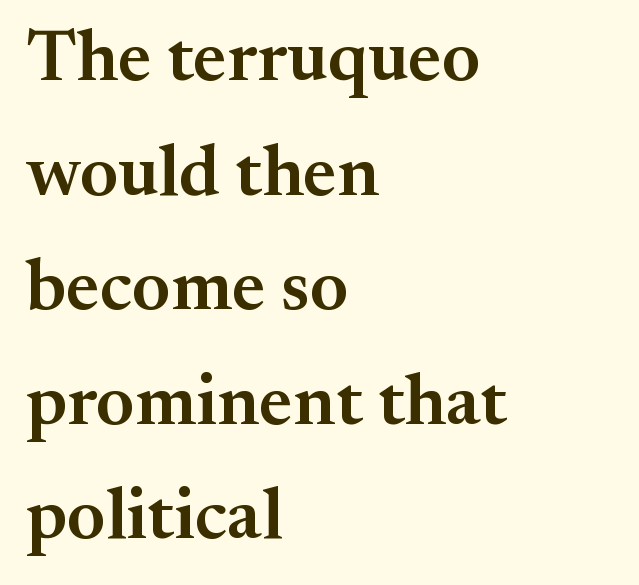
Q: Is the text bold? A: Semi-bold.
Q: Is the text italic (slanted)? A: No, it is upright.
Q: Is the typeface a serif or a sans-serif typeface? A: Serif.
Q: Is the text underlined? A: No.
Q: How is the paragraph aligned? A: Left-aligned.
Q: Is the spacing between letters normal or unusually wide? A: Normal.
Q: Is the spacing between lines tight, normal or loose? A: Normal.
Q: Width (condensed, normal, or wide)? A: Normal.
Q: Stroke contrast? A: Medium.
Q: x-height? A: Small.
Q: Monospaced? A: No.
